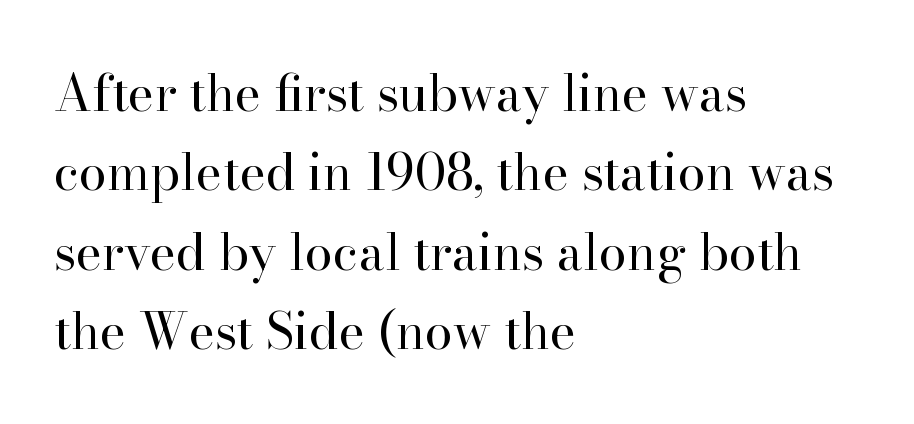
Q: Is the text bold? A: No.
Q: Is the text italic (slanted)? A: No, it is upright.
Q: Is the typeface a serif or a sans-serif typeface? A: Serif.
Q: Is the text underlined? A: No.
Q: How is the paragraph aligned? A: Left-aligned.
Q: Is the spacing between letters normal or unusually wide? A: Normal.
Q: Is the spacing between lines tight, normal or loose? A: Normal.
Q: Width (condensed, normal, or wide)? A: Normal.
Q: Stroke contrast? A: High.
Q: x-height? A: Small.
Q: Monospaced? A: No.
